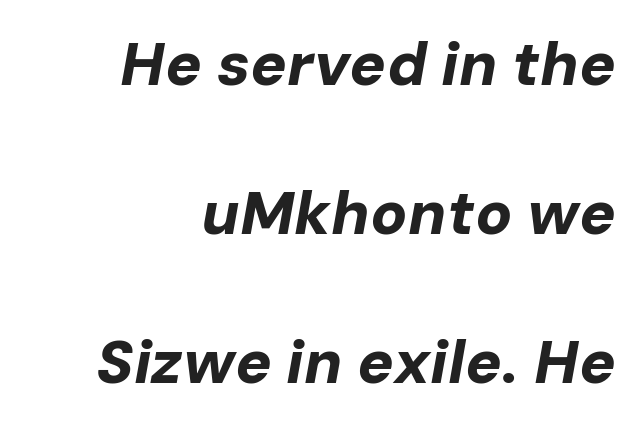
Q: Is the text bold? A: Yes.
Q: Is the text italic (slanted)? A: Yes, it leans right by about 10 degrees.
Q: Is the text underlined? A: No.
Q: How is the paragraph aligned? A: Right-aligned.
Q: Is the spacing between letters normal or unusually wide? A: Normal.
Q: Is the spacing between lines tight, normal or loose? A: Loose.
Q: Width (condensed, normal, or wide)? A: Normal.
Q: Stroke contrast? A: Low.
Q: x-height? A: Medium.
Q: Monospaced? A: No.
